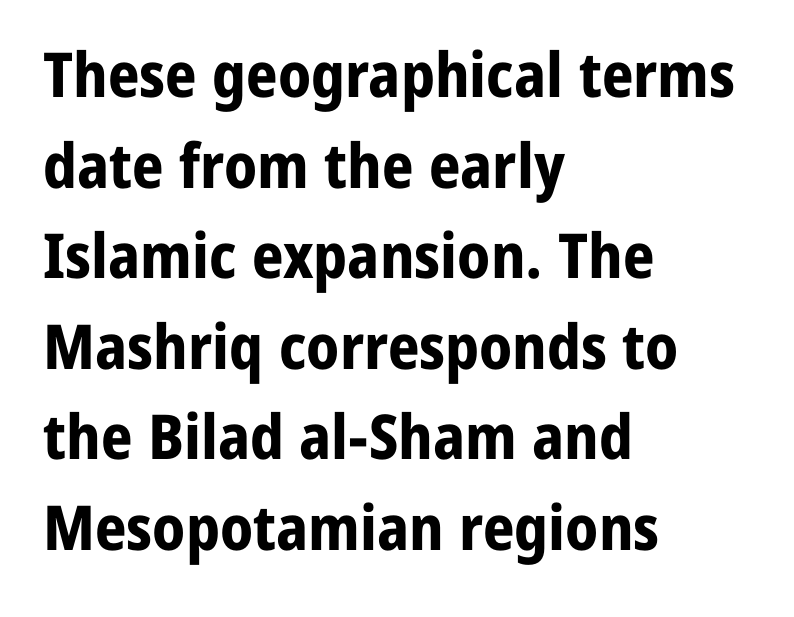
The image shows 62 px bold sans-serif type, upright; set left-aligned, normal line spacing (1.46x), normal letter spacing, not underlined; low stroke contrast and a medium x-height.
